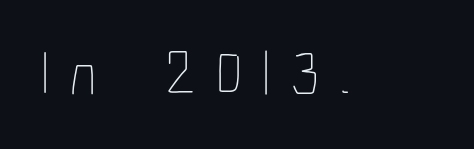
{"italic": "no", "bold": "no", "weight": "thin", "width": "condensed", "stroke_contrast": "low", "x_height": "medium", "monospaced": "no", "underline": "no", "letter_spacing": "wide", "letter_spacing_em": 0.3, "glyph_px": 66}
